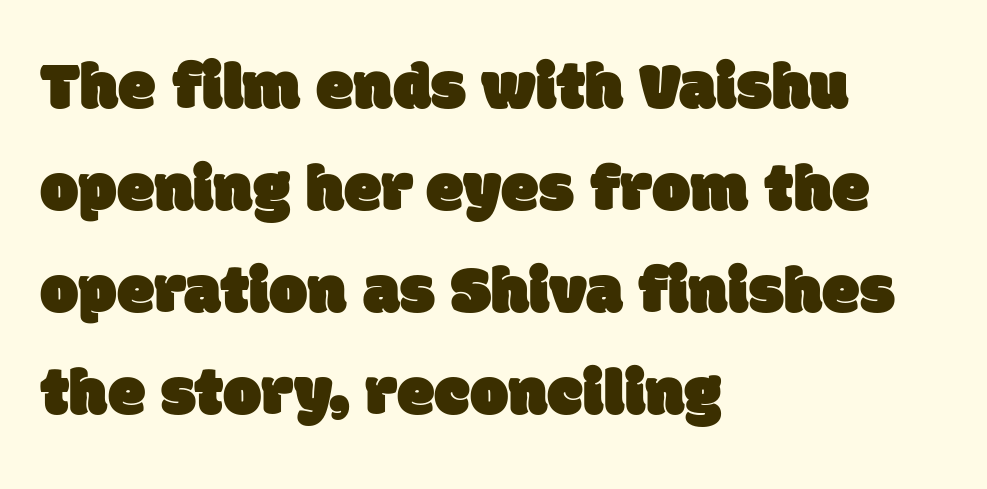
The image shows 68 px sans-serif type; set left-aligned, normal line spacing (1.5x), normal letter spacing, not underlined; low stroke contrast and a large x-height.
